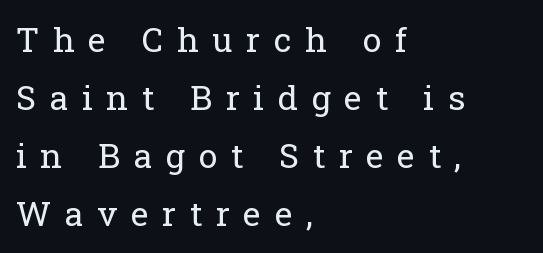
Q: Is the text bold? A: No.
Q: Is the text italic (slanted)? A: No, it is upright.
Q: Is the typeface a serif or a sans-serif typeface? A: Serif.
Q: Is the text underlined? A: No.
Q: How is the paragraph aligned? A: Left-aligned.
Q: Is the spacing between letters normal or unusually wide? A: Unusually wide.
Q: Width (condensed, normal, or wide)? A: Normal.
Q: Stroke contrast? A: Low.
Q: x-height? A: Medium.
Q: Monospaced? A: No.
